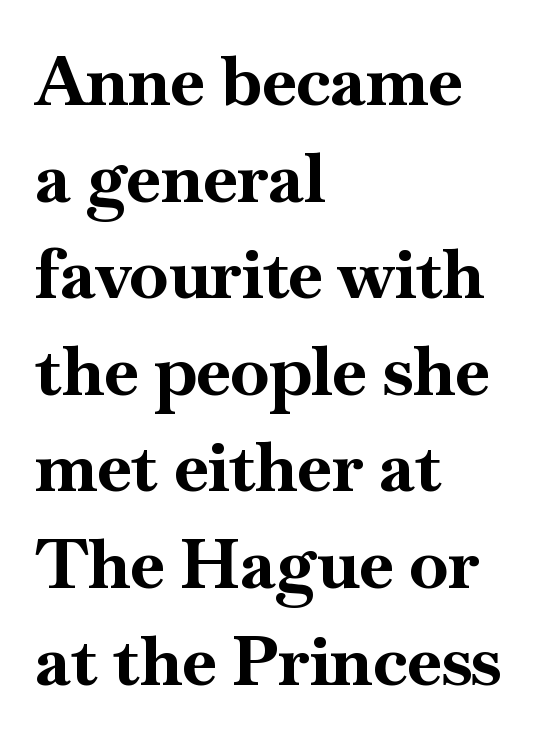
{"serif": "yes", "italic": "no", "bold": "yes", "weight": "bold", "width": "normal", "stroke_contrast": "high", "x_height": "small", "monospaced": "no", "underline": "no", "align": "left", "line_spacing": "normal", "line_spacing_ratio": 1.38, "letter_spacing": "normal", "letter_spacing_em": 0.0, "glyph_px": 70}
